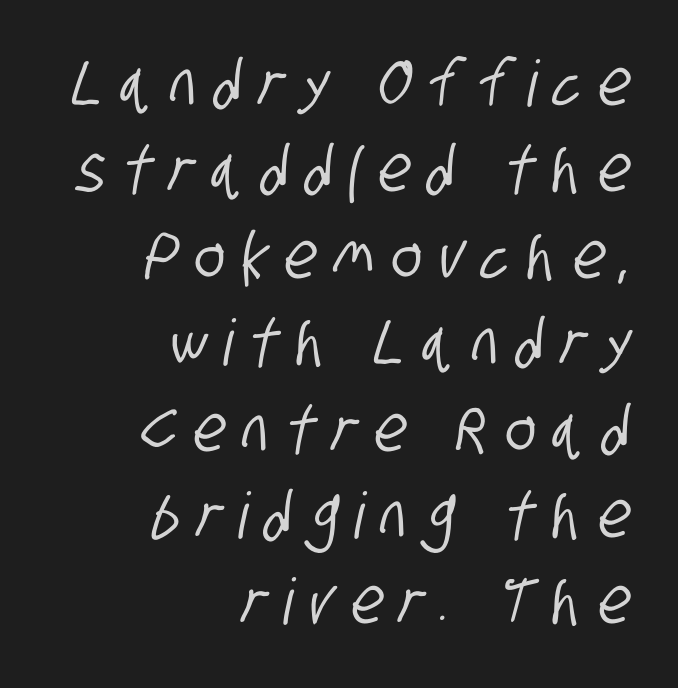
The image shows 64 px condensed sans-serif type; set right-aligned, normal line spacing (1.35x), unusually wide letter spacing (+0.27 em), not underlined; low stroke contrast and a large x-height.
